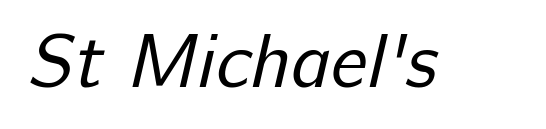
Q: Is the text bold? A: No.
Q: Is the typeface a serif or a sans-serif typeface? A: Sans-serif.
Q: Is the text underlined? A: No.
Q: Is the spacing between letters normal or unusually wide? A: Normal.
Q: Width (condensed, normal, or wide)? A: Normal.
Q: Stroke contrast? A: Low.
Q: x-height? A: Medium.
Q: Monospaced? A: No.
